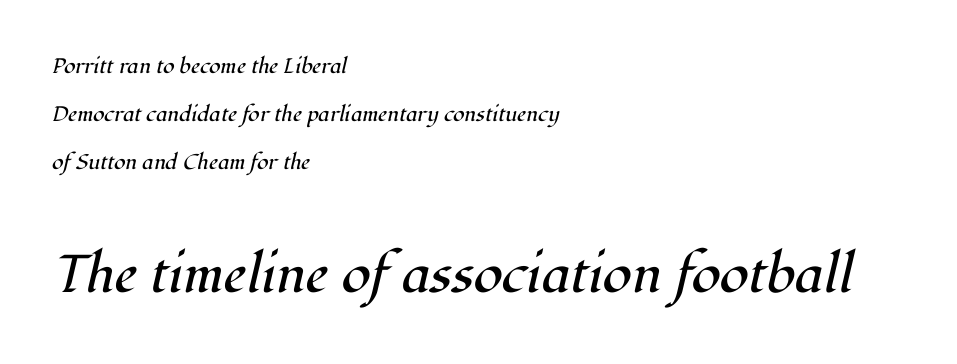
The string is rendered with underlining switched off. This sample has the flowing, uneven cadence of proportional lettering. Between one letter and the next there's only the usual sliver of space. Where is the straight margin? On the left. The passage shown begins with its smaller block and ends with its larger one.
